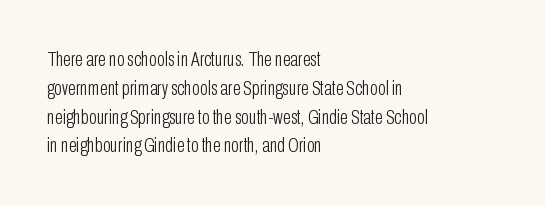
{"italic": "no", "bold": "no", "underline": "no", "align": "left", "line_spacing": "normal", "line_spacing_ratio": 1.37, "letter_spacing": "normal", "letter_spacing_em": 0.0, "glyph_px": 21}
